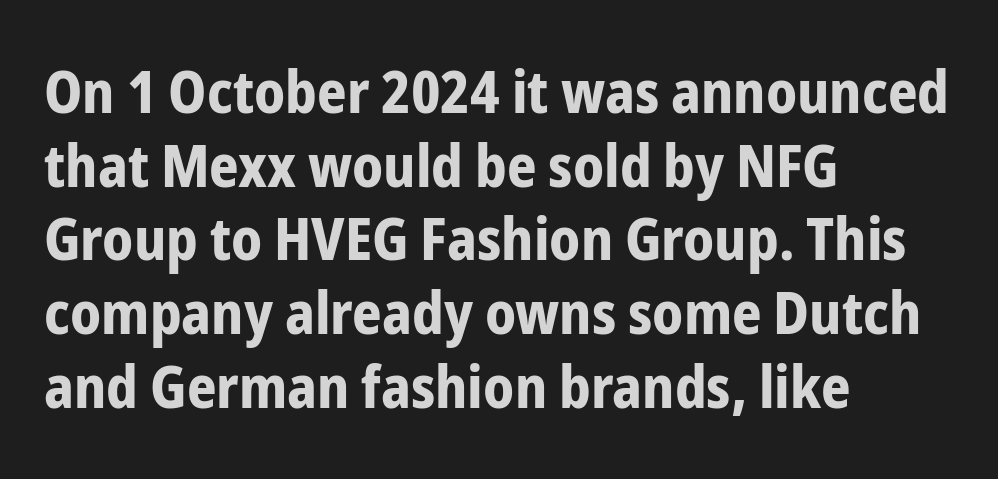
{"serif": "no", "italic": "no", "bold": "yes", "weight": "bold", "width": "condensed", "stroke_contrast": "low", "x_height": "medium", "monospaced": "no", "underline": "no", "align": "left", "line_spacing": "normal", "line_spacing_ratio": 1.27, "letter_spacing": "normal", "letter_spacing_em": 0.0, "glyph_px": 58}
